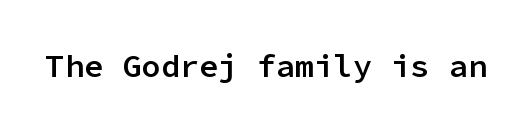
Nothing unusual about the tracking: characters are spaced as the font intends. The rendering uses typewriter-style spacing with identical character cells. The type sits square on the baseline with zero lean. Stems and bowls a touch heavier than normal — semibold.
